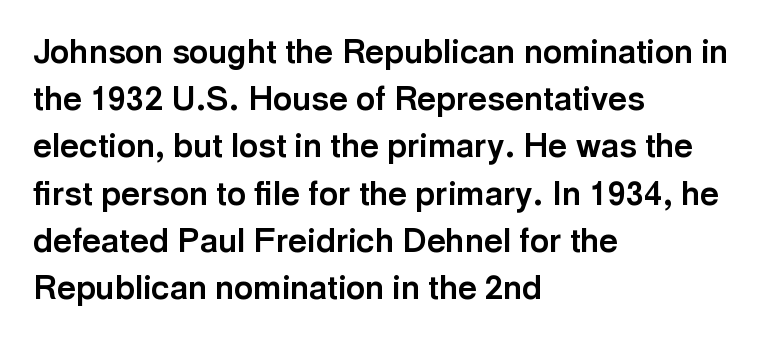
{"serif": "no", "italic": "no", "bold": "yes", "weight": "bold", "width": "normal", "x_height": "medium", "monospaced": "no", "underline": "no", "align": "left", "line_spacing": "normal", "line_spacing_ratio": 1.43, "letter_spacing": "normal", "letter_spacing_em": 0.0, "glyph_px": 33}
